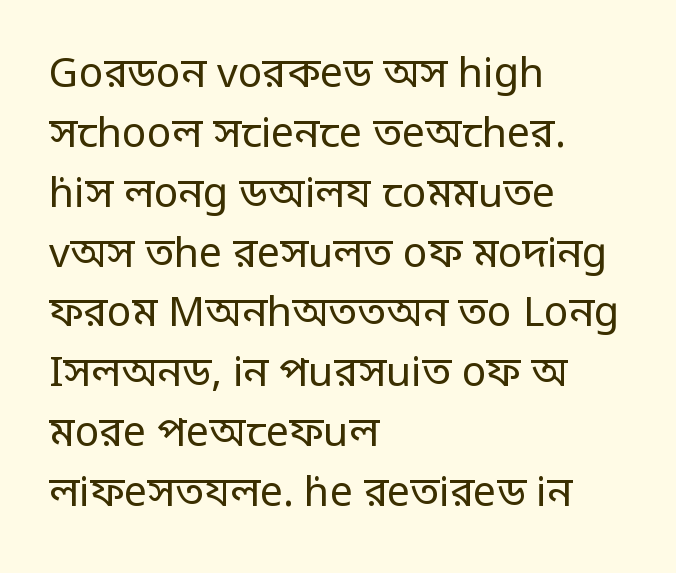
The image shows 41 px regular-weight, condensed sans-serif type, upright; set left-aligned, normal line spacing (1.46x), normal letter spacing, not underlined; low stroke contrast.
